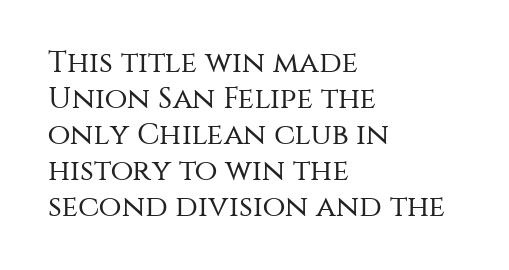
Q: Is the text bold? A: No.
Q: Is the text italic (slanted)? A: No, it is upright.
Q: Is the typeface a serif or a sans-serif typeface? A: Sans-serif.
Q: Is the text underlined? A: No.
Q: How is the paragraph aligned? A: Left-aligned.
Q: Is the spacing between letters normal or unusually wide? A: Normal.
Q: Width (condensed, normal, or wide)? A: Normal.
Q: Stroke contrast? A: Medium.
Q: x-height? A: Large.
Q: Monospaced? A: No.
